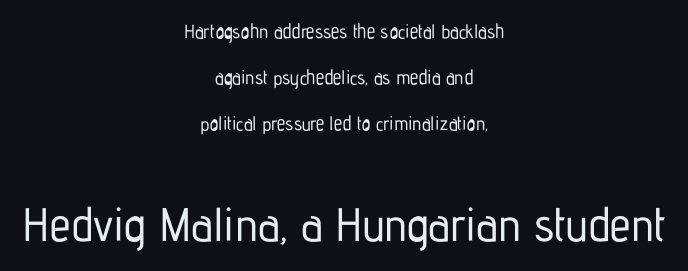
{"serif": "no", "italic": "no", "width": "condensed", "stroke_contrast": "low", "x_height": "medium", "monospaced": "no", "underline": "no", "align": "center", "line_spacing": "loose", "line_spacing_ratio": 2.42, "letter_spacing": "normal", "letter_spacing_em": 0.0, "larger_block": "second", "size_ratio": 2.47, "glyph_px": 47}
